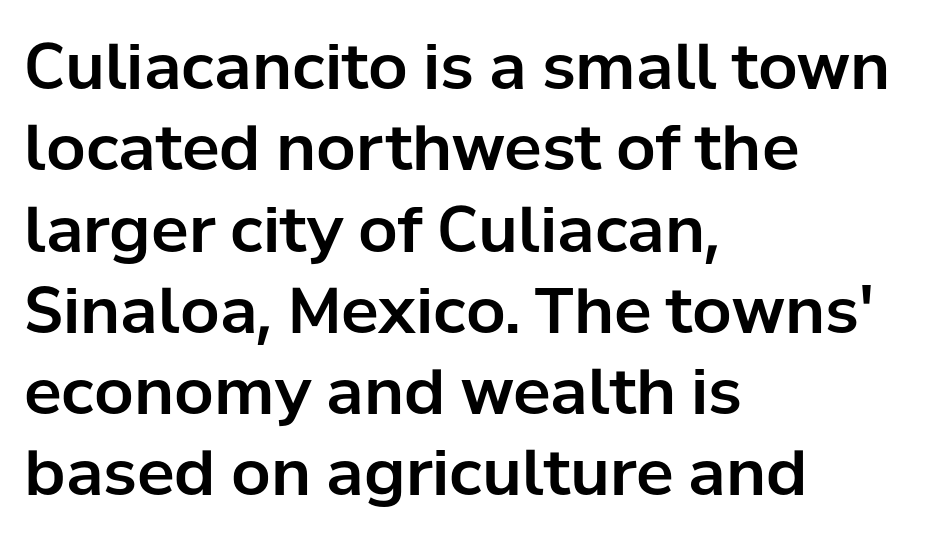
{"serif": "no", "italic": "no", "width": "normal", "stroke_contrast": "low", "x_height": "medium", "monospaced": "no", "underline": "no", "align": "left", "line_spacing": "normal", "line_spacing_ratio": 1.29, "letter_spacing": "normal", "letter_spacing_em": 0.0, "glyph_px": 63}
